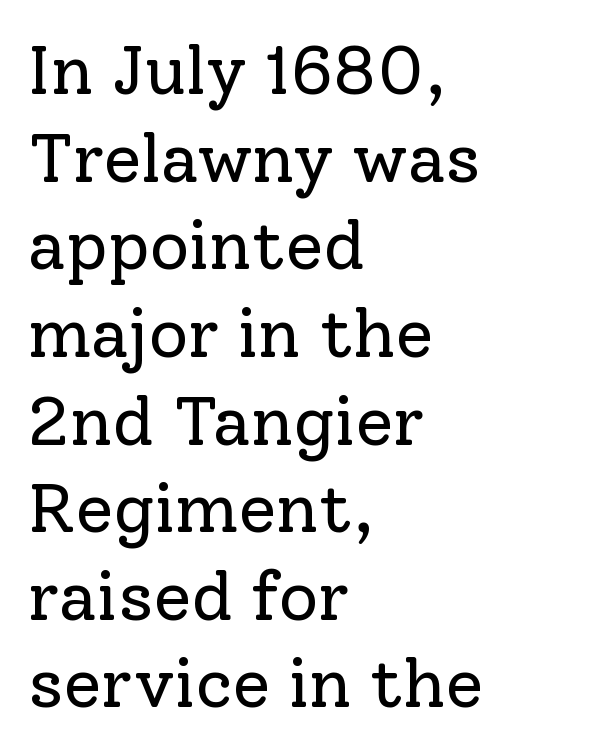
The rendering uses natural spacing where letterforms have individual widths. The weight tops out at a normal text grade. The lines in this sample share a left origin and differ only in where they stop. The designer went with a serif here, giving each stem small feet.
